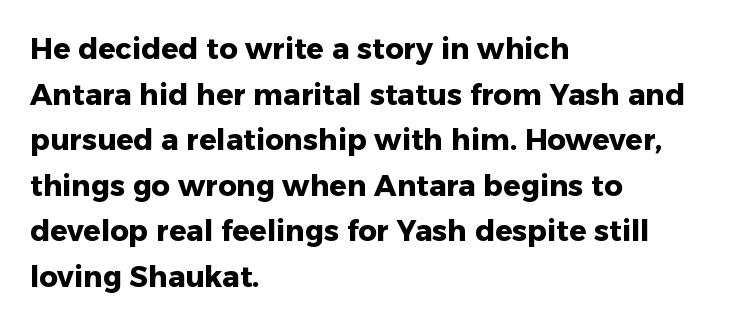
The image shows 29 px heavy sans-serif type, upright; set left-aligned, normal line spacing (1.57x), normal letter spacing, not underlined; low stroke contrast and a medium x-height.
